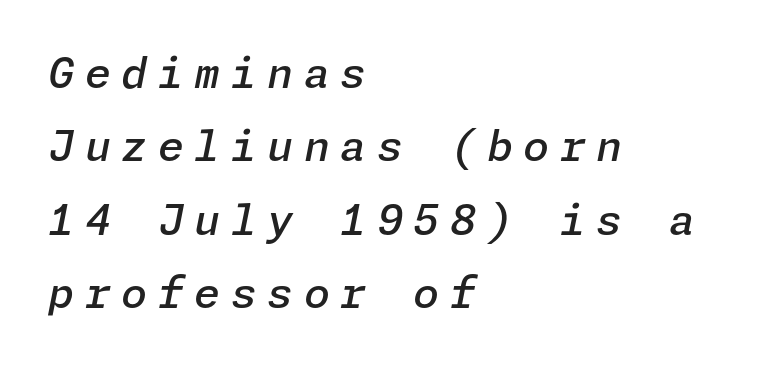
The image shows 42 px semibold type, italic (leaning right); set left-aligned, line spacing 1.75x, unusually wide letter spacing (+0.25 em), not underlined; low stroke contrast and a medium x-height.
